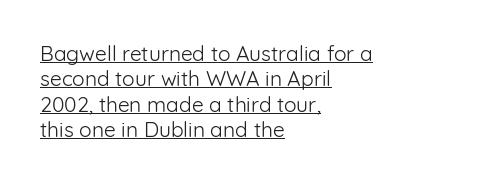
{"italic": "no", "bold": "no", "underline": "yes", "align": "left", "line_spacing_ratio": 1.21, "letter_spacing": "normal", "letter_spacing_em": 0.0, "glyph_px": 21}
